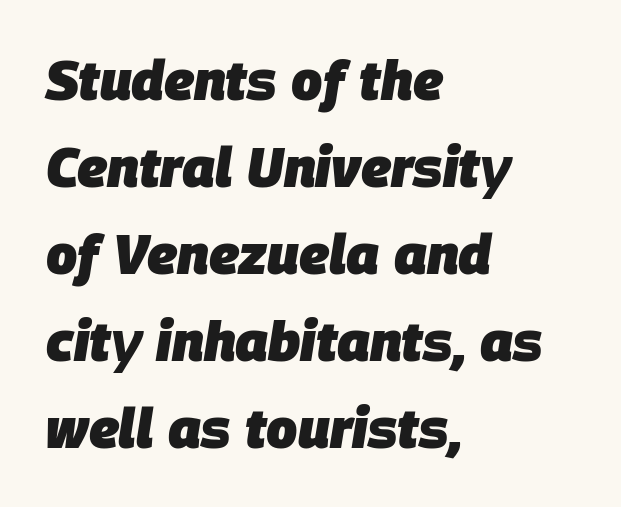
Spacing verdict: proportional, widths tailored to each character. The font is running at its bold setting. The glyphs are unaccompanied by any horizontal stroke below them. The space between consecutive lines is moderate. Reading down the block, your eye returns to a fixed left position each line.
